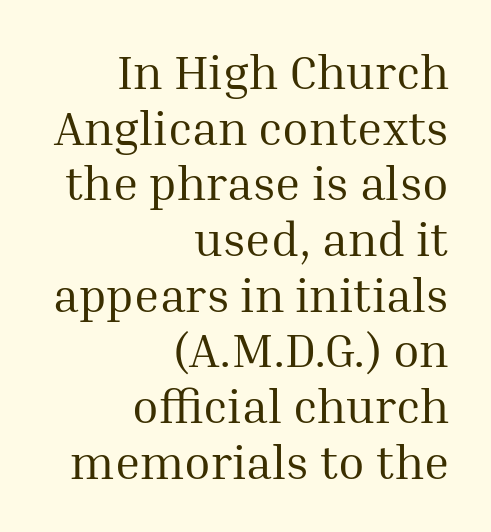
Posture: vertical. Proportional: the letters do not fall into vertical columns. This is serif lettering, the kind often seen in printed books. Unbolded letterforms with no extra heft.
